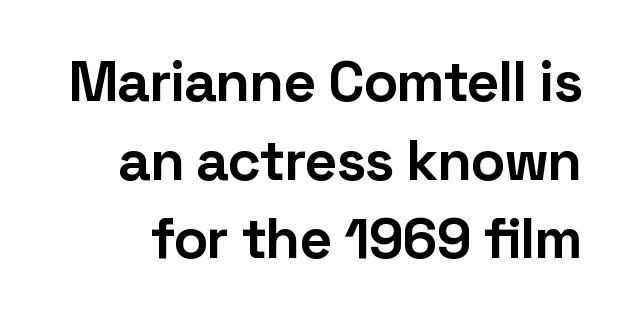
Line spacing here is normal. Strokes here are thick enough to call this a true bold. This sample uses a sans-serif face. This is roman type, the default non-slanted kind. Lines of text with bare space underneath.
